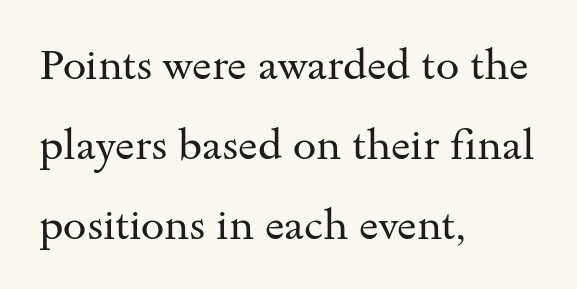
{"serif": "yes", "italic": "no", "bold": "no", "weight": "regular", "width": "wide", "stroke_contrast": "medium", "x_height": "small", "monospaced": "no", "underline": "no", "align": "left", "line_spacing": "loose", "line_spacing_ratio": 1.9, "letter_spacing": "normal", "letter_spacing_em": 0.0, "glyph_px": 42}
